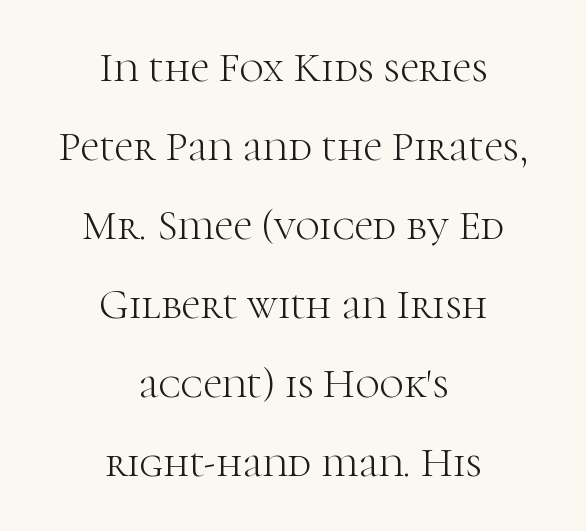
{"serif": "yes", "italic": "no", "bold": "no", "weight": "light", "width": "normal", "stroke_contrast": "high", "x_height": "medium", "monospaced": "no", "underline": "no", "align": "center", "line_spacing_ratio": 1.88, "letter_spacing": "normal", "letter_spacing_em": 0.0, "glyph_px": 42}
